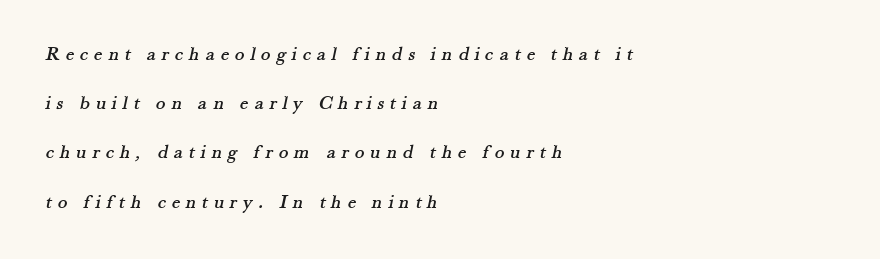
The vertical gap from one line to the next is large. Any mark beneath the type? The region is blank. A student would call this left alignment; a typographer would say flush left, rag right. Substantial extra tracking has been applied to these lines.
